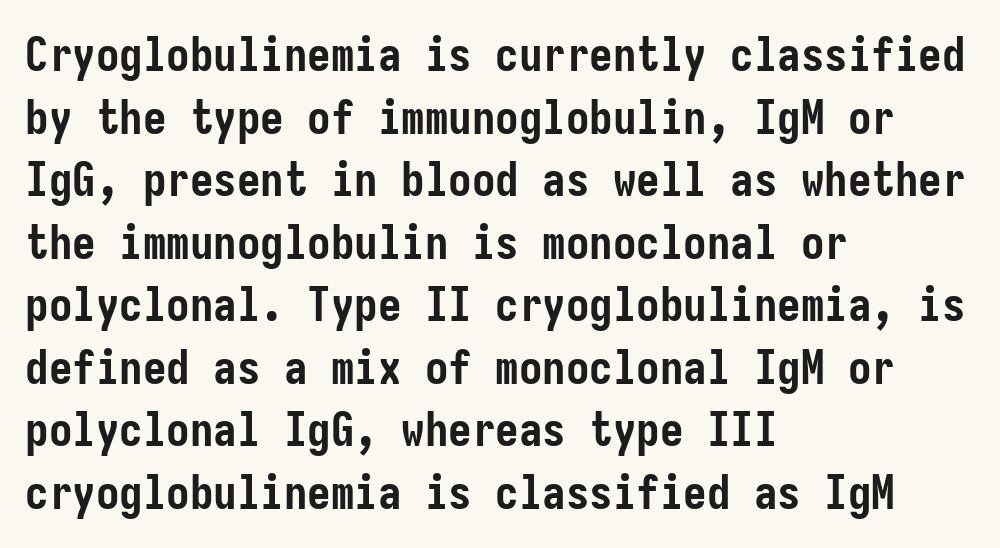
{"serif": "no", "italic": "no", "bold": "yes", "weight": "semibold", "width": "condensed", "stroke_contrast": "low", "x_height": "medium", "underline": "no", "align": "left", "line_spacing": "normal", "line_spacing_ratio": 1.33, "letter_spacing": "normal", "letter_spacing_em": 0.0, "glyph_px": 47}
